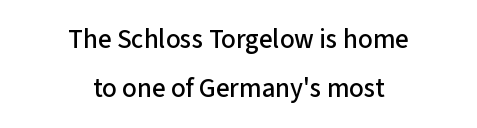
{"italic": "no", "underline": "no", "align": "center", "line_spacing_ratio": 1.8, "letter_spacing": "normal", "letter_spacing_em": 0.0, "glyph_px": 27}
